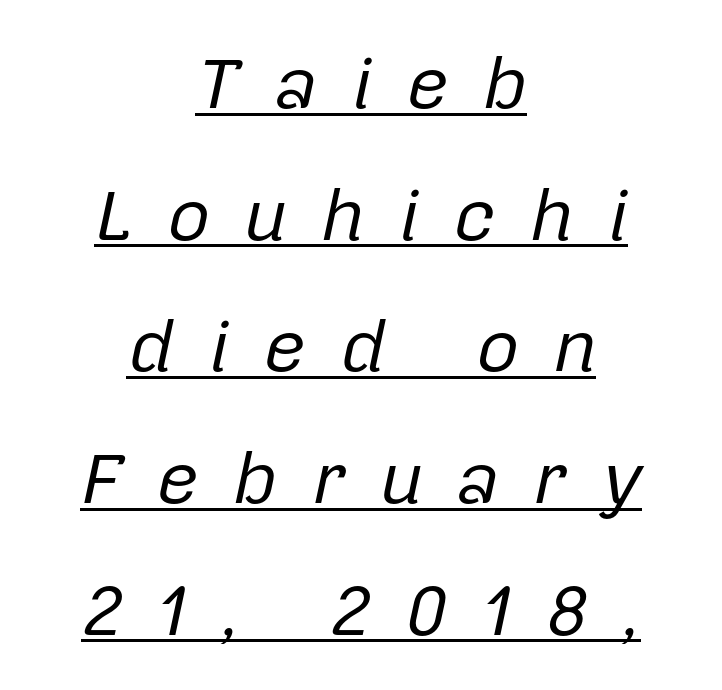
The image shows 74 px regular-weight type, italic (leaning right); set centered, line spacing 1.78x, unusually wide letter spacing (+0.46 em), underlined; low stroke contrast and a medium x-height.
